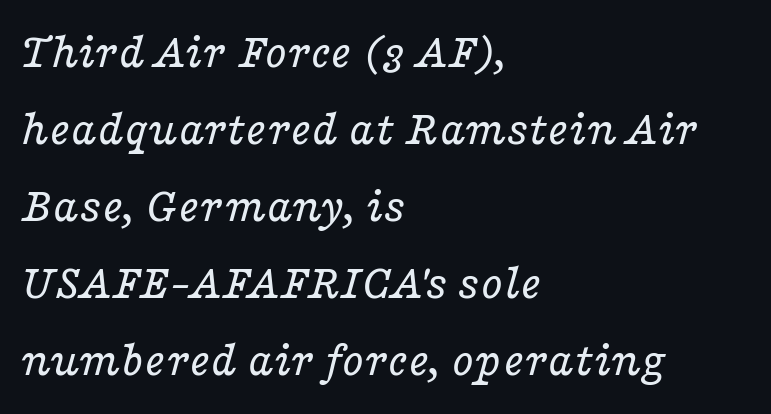
The image shows 51 px regular-weight, wide serif type, italic (leaning right); set left-aligned, normal line spacing (1.51x), normal letter spacing, not underlined; low stroke contrast and a medium x-height.
